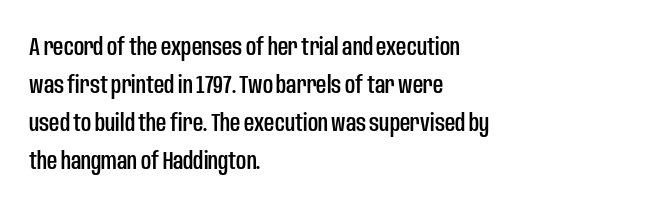
The image shows 25 px text type, upright; set left-aligned, normal line spacing (1.52x), normal letter spacing, not underlined.
